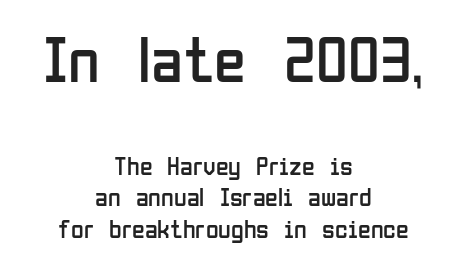
The image shows 65 px regular-weight, condensed sans-serif type, upright; set centered, line spacing 1.21x, normal letter spacing, not underlined; the first (top) block is 2.5x larger; low stroke contrast and a medium x-height.
